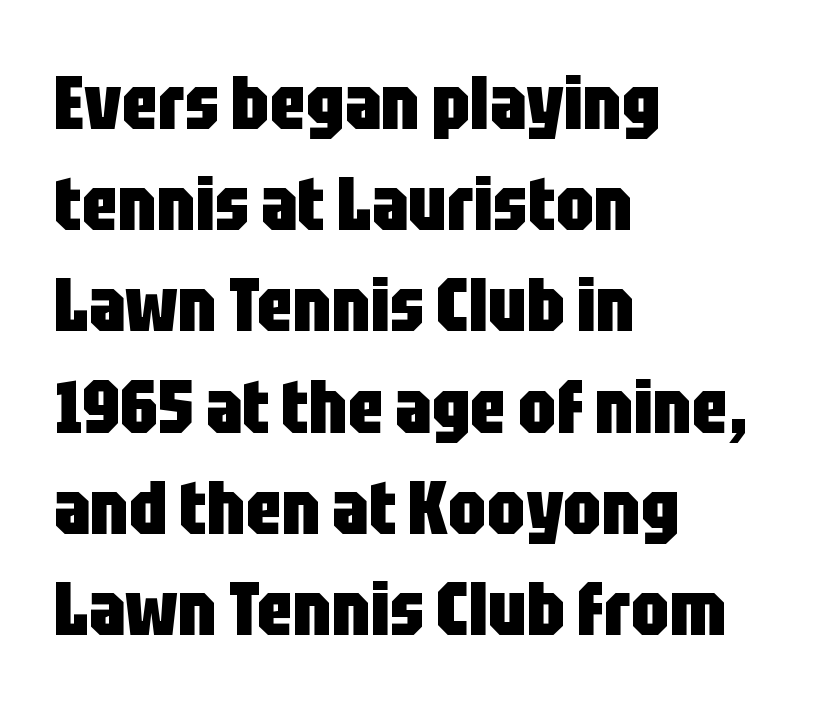
Unlike italic type, these characters show no tilt at all. Anything drawn beneath the words? Only blank space. Each new line begins a customary step beneath the previous one. Proportional: the letters do not fall into vertical columns. All the whitespace from short lines collects on the right. Observe the ordinary spacing: letters are neighbours, not strangers.
